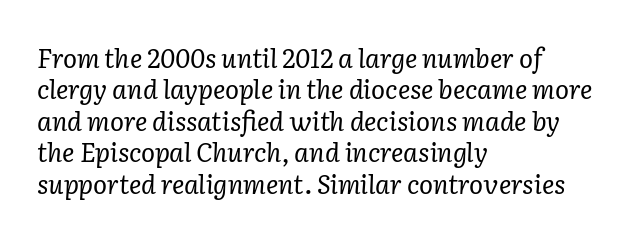
Students, note that the glyphs here touch the page at normal intervals. The face used here has a pronounced slope to its letters. This rendering features lettering with no underline. The font is comparable to plain body text, perhaps lighter. Horizontal alignment here is leftward, the default for most running prose.
